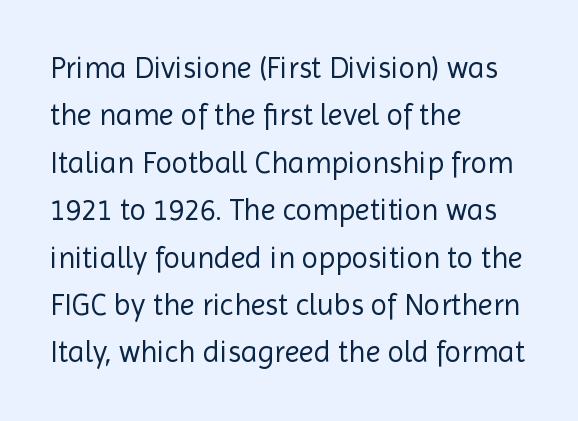
A clean baseline with only descenders dipping below it. Is this a fixed-width face? No — the glyphs have proportional, varying widths. These lines stack with their left ends in a neat column. The vertical gap from one line to the next is medium. In terms of letterspacing, this is plain default setting.
